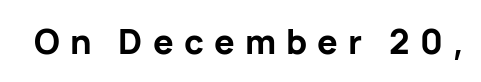
In terms of weight, the rendering is a true, heavy bold. Words appear elongated and porous because spacing is wide. Spacing verdict: proportional, widths tailored to each character. Every character sits straight up, as roman type does. The glyphs in this specimen are sans serif. Anything drawn beneath the words? Only blank space.
